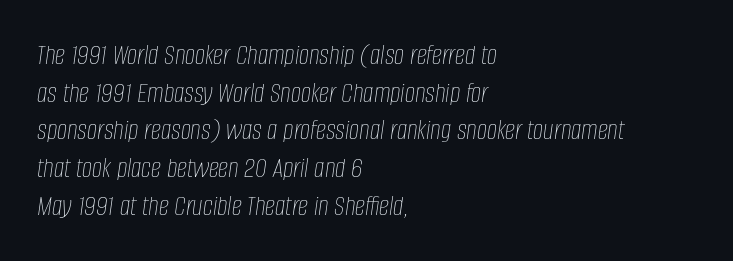
{"italic": "yes", "lean": "right", "slant_degrees": 8, "bold": "no", "weight": "thin", "width": "condensed", "stroke_contrast": "low", "x_height": "large", "monospaced": "no", "underline": "no", "align": "left", "line_spacing": "normal", "line_spacing_ratio": 1.3, "letter_spacing": "normal", "letter_spacing_em": 0.0, "glyph_px": 29}
